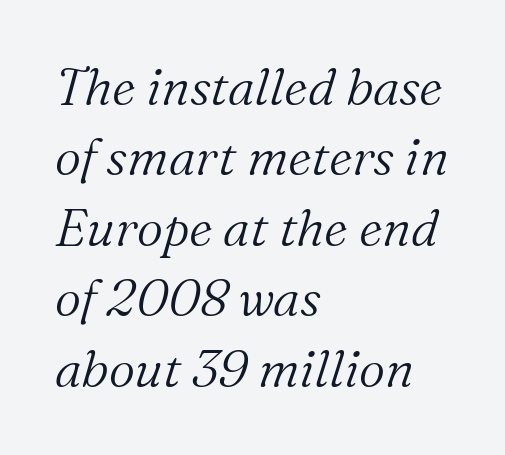
The image shows 51 px light serif type, italic (leaning right); set left-aligned, normal line spacing (1.38x), normal letter spacing, not underlined; medium stroke contrast and a medium x-height.
